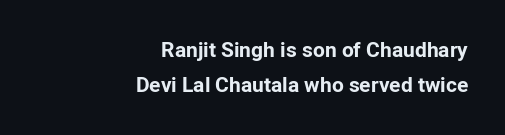
Italic? Not at all — the glyphs are vertical. Strokes here are thick enough to call this a true bold. Each row of text sits above clean, open space. Where is the straight margin? On the right. Reading down the column, the eye jumps a familiar distance to each next line. The passage shown has conventional tracking throughout.
